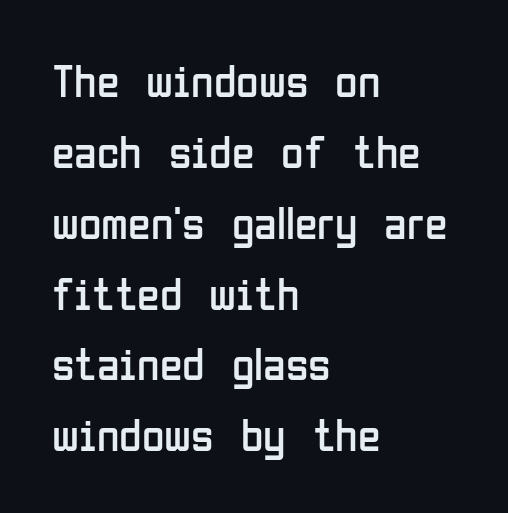
{"serif": "no", "italic": "no", "bold": "no", "weight": "regular", "width": "condensed", "stroke_contrast": "low", "x_height": "medium", "monospaced": "no", "underline": "no", "align": "left", "line_spacing": "normal", "line_spacing_ratio": 1.54, "letter_spacing": "normal", "letter_spacing_em": 0.0, "glyph_px": 46}
